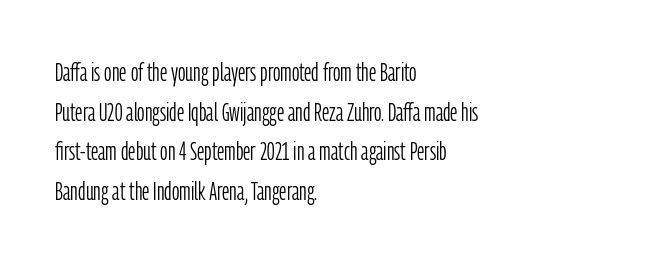
The block of text has a typical density, with ordinary space between rows. The line texture is even and compact thanks to regular tracking. Nothing heavy about these letters — not bold at all. Which margin do the lines hug? The left one — the right edge is uneven.
